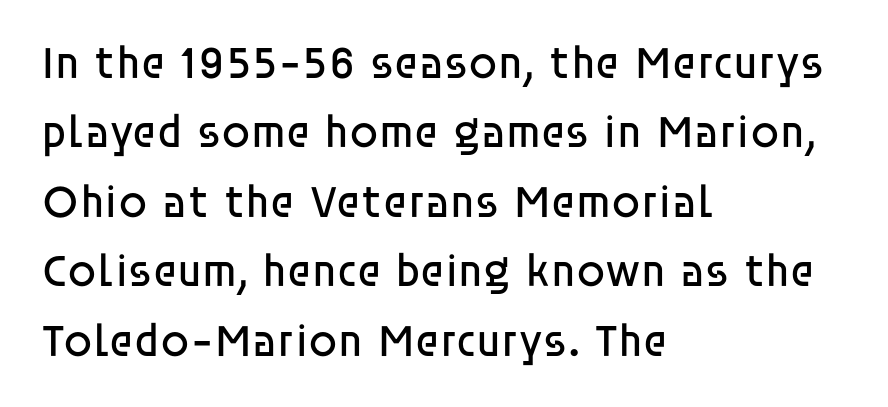
The image shows 46 px regular-weight sans-serif type, upright; set left-aligned, normal line spacing (1.51x), normal letter spacing, not underlined; low stroke contrast and a large x-height.
